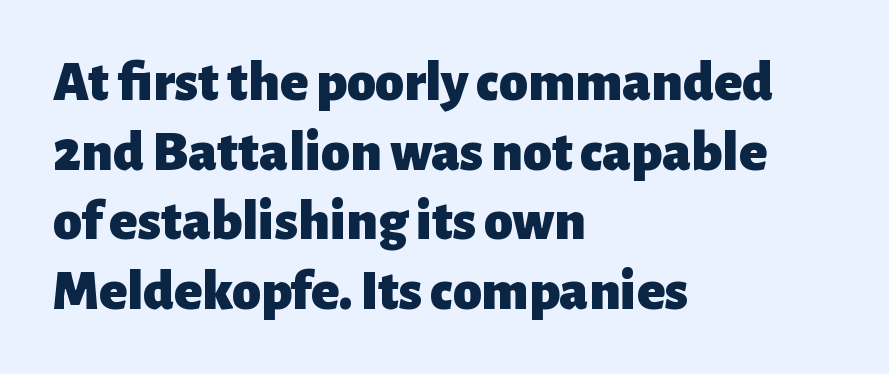
{"serif": "no", "italic": "no", "bold": "yes", "weight": "heavy", "width": "normal", "stroke_contrast": "low", "x_height": "medium", "monospaced": "no", "underline": "no", "align": "left", "line_spacing_ratio": 1.2, "letter_spacing": "normal", "letter_spacing_em": 0.0, "glyph_px": 58}
